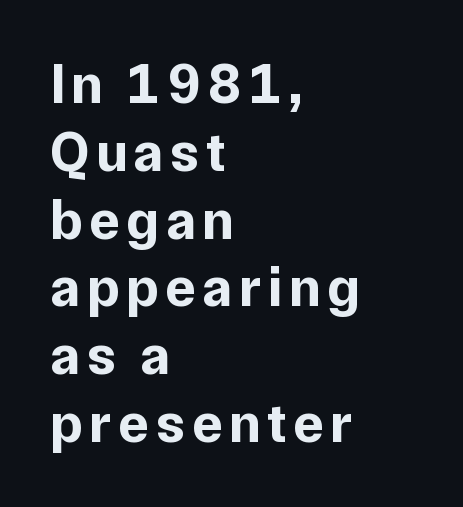
Q: Is the text bold? A: Yes.
Q: Is the text italic (slanted)? A: No, it is upright.
Q: Is the typeface a serif or a sans-serif typeface? A: Sans-serif.
Q: Is the text underlined? A: No.
Q: How is the paragraph aligned? A: Left-aligned.
Q: Width (condensed, normal, or wide)? A: Normal.
Q: Stroke contrast? A: Low.
Q: x-height? A: Medium.
Q: Monospaced? A: No.
